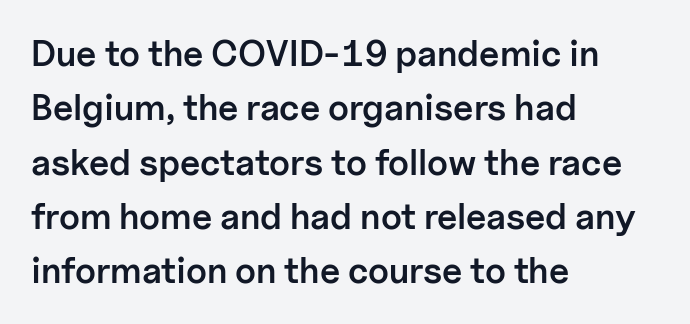
A bare baseline throughout the passage. These words are printed semibold, heavier than regular yet not bold. Is the block centered? No — it sits flush against the left margin. Leading matches the norm, producing a regular column. The tracking reads as untouched default to a designer's eye.
